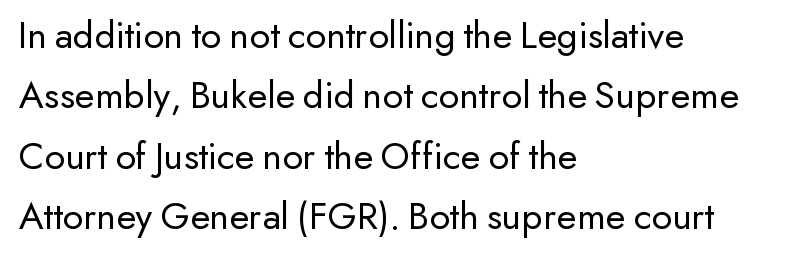
Q: Is the text bold? A: No.
Q: Is the text italic (slanted)? A: No, it is upright.
Q: Is the typeface a serif or a sans-serif typeface? A: Sans-serif.
Q: Is the text underlined? A: No.
Q: How is the paragraph aligned? A: Left-aligned.
Q: Is the spacing between letters normal or unusually wide? A: Normal.
Q: Is the spacing between lines tight, normal or loose? A: Normal.
Q: Width (condensed, normal, or wide)? A: Normal.
Q: Stroke contrast? A: Low.
Q: x-height? A: Small.
Q: Monospaced? A: No.
